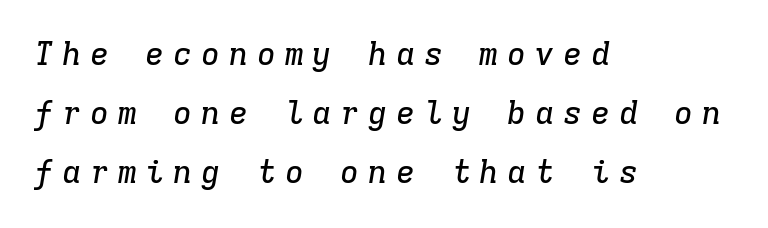
Q: Is the text italic (slanted)? A: Yes, it leans right by about 9 degrees.
Q: Is the typeface a serif or a sans-serif typeface? A: Serif.
Q: Is the text underlined? A: No.
Q: How is the paragraph aligned? A: Left-aligned.
Q: Is the spacing between letters normal or unusually wide? A: Unusually wide.
Q: Width (condensed, normal, or wide)? A: Normal.
Q: Stroke contrast? A: Low.
Q: x-height? A: Medium.
Q: Monospaced? A: Yes.
